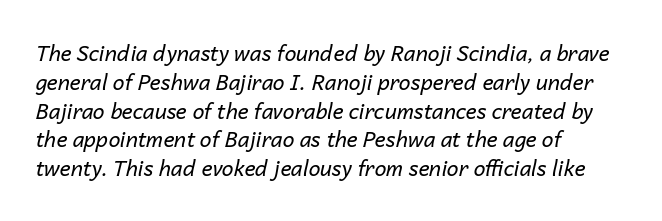
{"italic": "yes", "lean": "right", "slant_degrees": 14, "bold": "no", "underline": "no", "align": "left", "line_spacing": "normal", "line_spacing_ratio": 1.37, "letter_spacing": "normal", "letter_spacing_em": 0.0, "glyph_px": 21}
